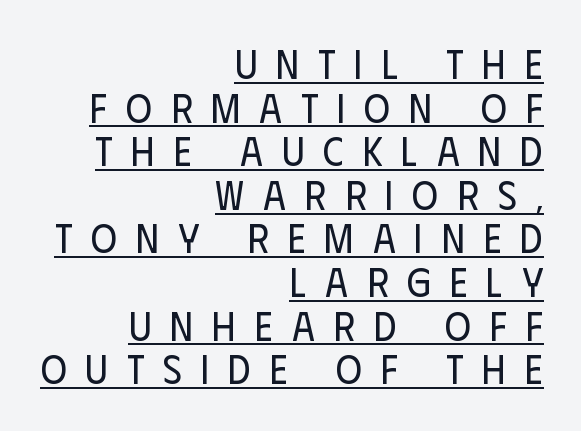
Q: Is the text bold? A: No.
Q: Is the text italic (slanted)? A: No, it is upright.
Q: Is the typeface a serif or a sans-serif typeface? A: Sans-serif.
Q: Is the text underlined? A: Yes.
Q: How is the paragraph aligned? A: Right-aligned.
Q: Is the spacing between letters normal or unusually wide? A: Unusually wide.
Q: Is the spacing between lines tight, normal or loose? A: Tight.
Q: Width (condensed, normal, or wide)? A: Condensed.
Q: Stroke contrast? A: Low.
Q: x-height? A: Large.
Q: Monospaced? A: No.
